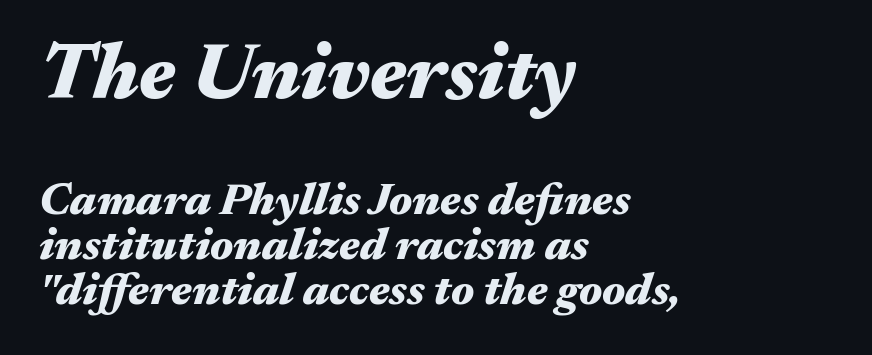
Closely set lines give the paragraph a compact silhouette. The strokes are fattened all the way to bold. Leftover space on each line is placed entirely after the last word. The face used here is proportionally spaced, like ordinary book or web type. Observe the ordinary spacing: letters are neighbours, not strangers. You can tell it's italic because the verticals aren't actually vertical.
